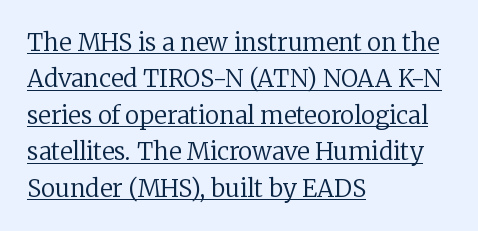
{"italic": "no", "bold": "no", "underline": "yes", "align": "left", "line_spacing": "normal", "line_spacing_ratio": 1.52, "letter_spacing": "normal", "letter_spacing_em": 0.0, "glyph_px": 24}
